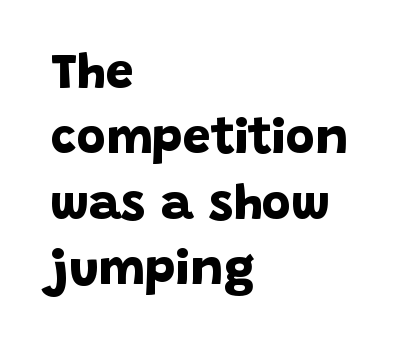
The image shows 50 px bold sans-serif type; set left-aligned, normal line spacing (1.31x), normal letter spacing, not underlined; low stroke contrast and a large x-height.
